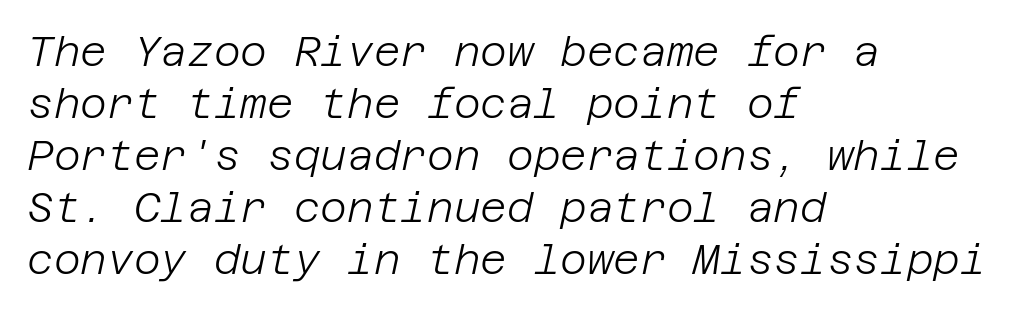
{"italic": "yes", "lean": "right", "slant_degrees": 12, "bold": "no", "weight": "light", "width": "normal", "stroke_contrast": "low", "x_height": "large", "underline": "no", "align": "left", "line_spacing": "normal", "line_spacing_ratio": 1.27, "letter_spacing": "normal", "letter_spacing_em": 0.0, "glyph_px": 41}
